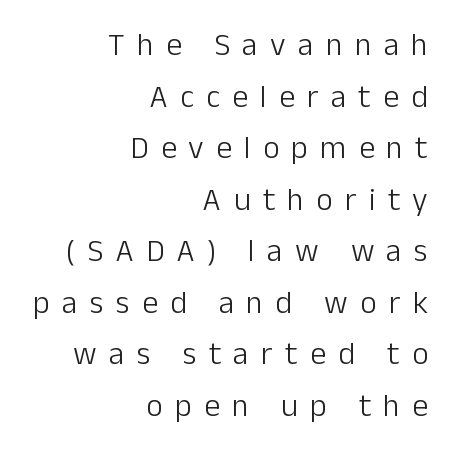
Q: Is the text bold? A: No.
Q: Is the text italic (slanted)? A: No, it is upright.
Q: Is the typeface a serif or a sans-serif typeface? A: Sans-serif.
Q: Is the text underlined? A: No.
Q: How is the paragraph aligned? A: Right-aligned.
Q: Is the spacing between letters normal or unusually wide? A: Unusually wide.
Q: Is the spacing between lines tight, normal or loose? A: Normal.
Q: Width (condensed, normal, or wide)? A: Normal.
Q: Stroke contrast? A: Low.
Q: x-height? A: Medium.
Q: Monospaced? A: No.
